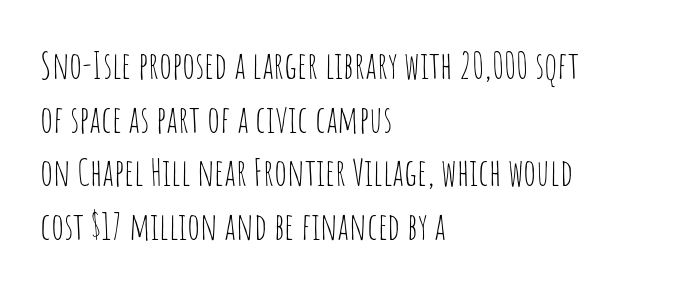
The image shows 38 px thin, condensed sans-serif type, upright; set left-aligned, normal line spacing (1.41x), normal letter spacing, not underlined; low stroke contrast and a large x-height.
